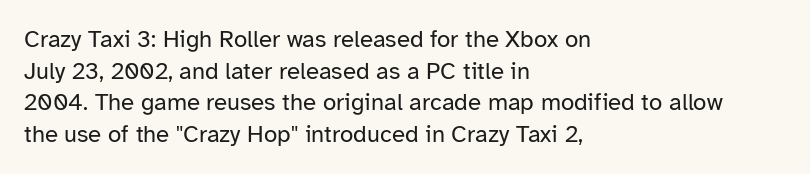
Leftover space on each line is placed entirely after the last word. The typesetting does not lean heavy: it is not bold. Honestly, the letter spacing is just normal — you wouldn't notice it. Underline: absent. If you drew a line through each stem, it would be perfectly vertical.
